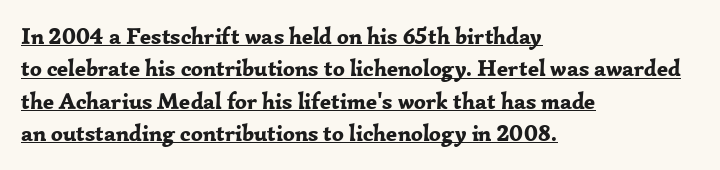
Q: Is the text bold? A: Yes.
Q: Is the text italic (slanted)? A: No, it is upright.
Q: Is the text underlined? A: Yes.
Q: How is the paragraph aligned? A: Left-aligned.
Q: Is the spacing between letters normal or unusually wide? A: Normal.
Q: Is the spacing between lines tight, normal or loose? A: Normal.
